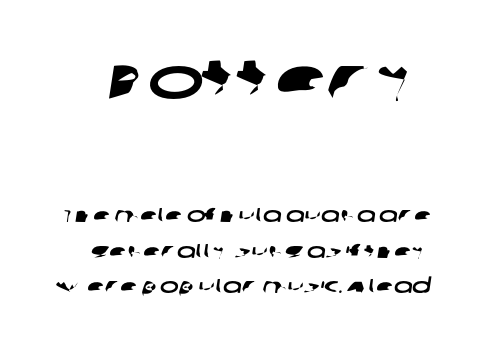
{"serif": "no", "width": "wide", "stroke_contrast": "low", "x_height": "large", "monospaced": "no", "underline": "no", "line_spacing_ratio": 1.77, "letter_spacing": "normal", "letter_spacing_em": 0.0, "larger_block": "first", "size_ratio": 3.0, "glyph_px": 60}
